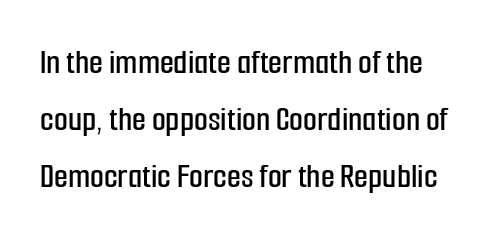
{"serif": "no", "italic": "no", "width": "condensed", "stroke_contrast": "low", "x_height": "medium", "monospaced": "no", "underline": "no", "line_spacing": "normal", "line_spacing_ratio": 1.59, "letter_spacing": "normal", "letter_spacing_em": 0.0, "glyph_px": 36}
